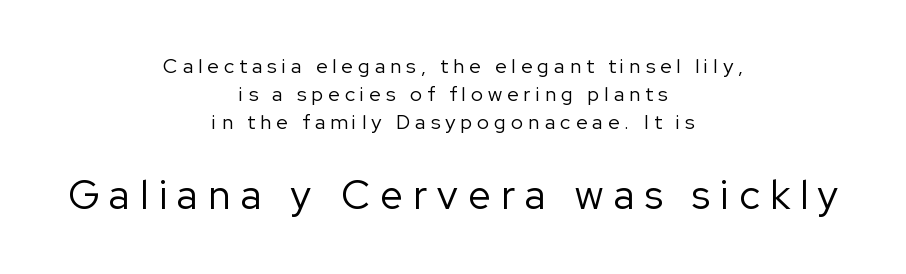
This sample is center-justified, so both line endings float freely. In terms of posture, this sample is upright. Scale increases going downward across the two blocks. The line-height multiplier appears to be the usual default.
